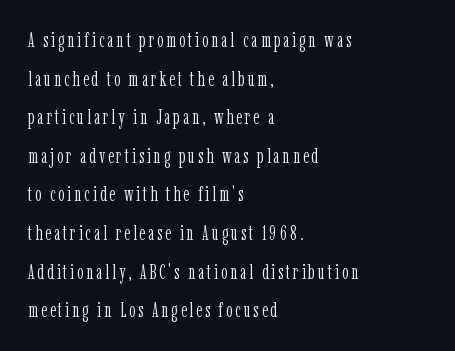
The image shows 20 px text type, upright; set left-aligned, loose line spacing (1.93x), not underlined.
